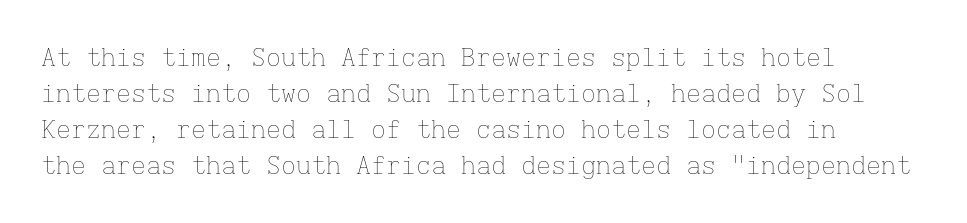
Q: Is the text bold? A: No.
Q: Is the text italic (slanted)? A: No, it is upright.
Q: Is the text underlined? A: No.
Q: How is the paragraph aligned? A: Left-aligned.
Q: Is the spacing between letters normal or unusually wide? A: Normal.
Q: Is the spacing between lines tight, normal or loose? A: Normal.
